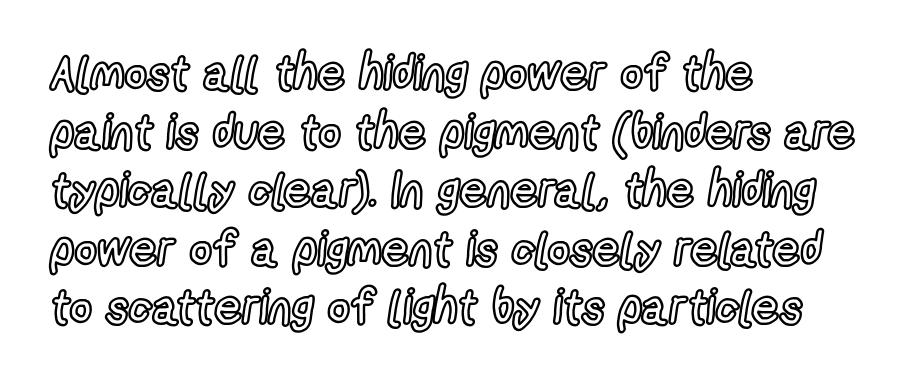
{"width": "condensed", "x_height": "medium", "monospaced": "no", "underline": "no", "align": "left", "line_spacing_ratio": 1.22, "letter_spacing": "normal", "letter_spacing_em": 0.0, "glyph_px": 48}
